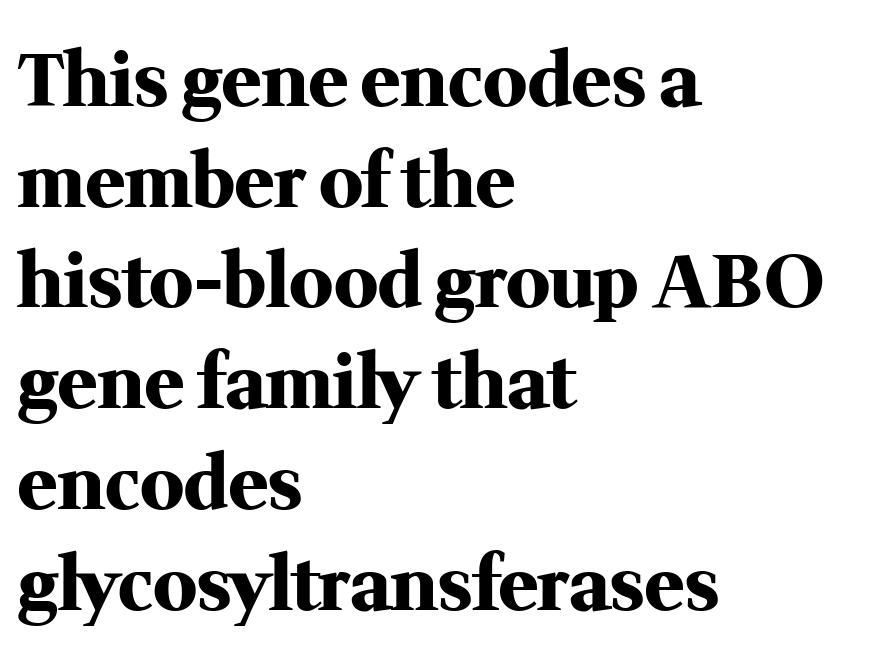
{"serif": "yes", "italic": "no", "bold": "yes", "weight": "heavy", "width": "normal", "stroke_contrast": "medium", "x_height": "medium", "monospaced": "no", "underline": "no", "align": "left", "line_spacing": "normal", "line_spacing_ratio": 1.38, "letter_spacing": "normal", "letter_spacing_em": 0.0, "glyph_px": 73}
